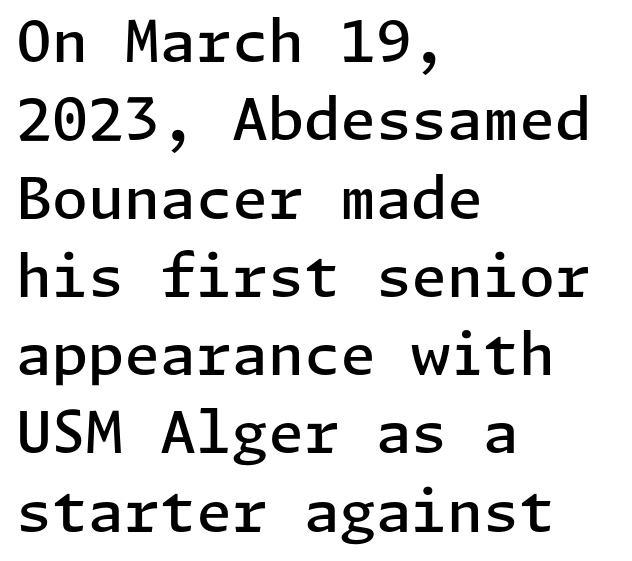
Honestly, there is no underline to notice here at all. Observe the absence of serifs on each vertical stroke in this sample. Tall strokes in this sample are plumb rather than angled. Quick note: interline space is typical.
